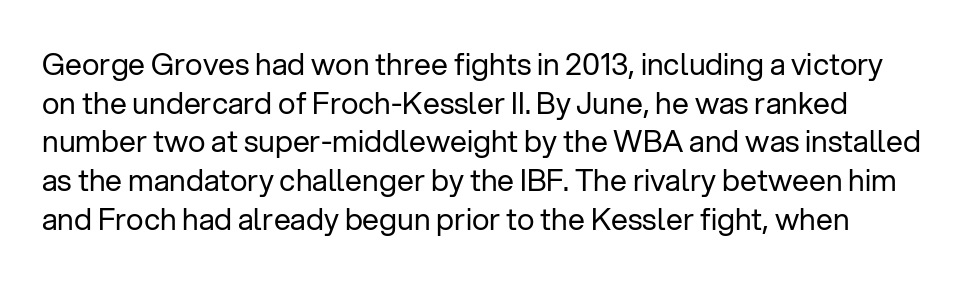
Q: Is the text bold? A: No.
Q: Is the text italic (slanted)? A: No, it is upright.
Q: Is the typeface a serif or a sans-serif typeface? A: Sans-serif.
Q: Is the text underlined? A: No.
Q: Is the spacing between letters normal or unusually wide? A: Normal.
Q: Is the spacing between lines tight, normal or loose? A: Normal.
Q: Width (condensed, normal, or wide)? A: Normal.
Q: Stroke contrast? A: Low.
Q: x-height? A: Medium.
Q: Monospaced? A: No.
